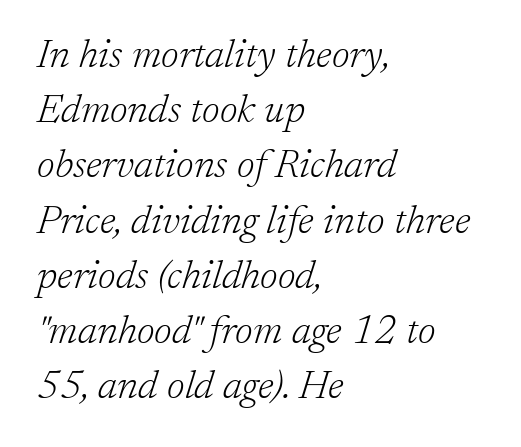
The image shows 40 px light serif type, italic (leaning right); set left-aligned, normal line spacing (1.38x), normal letter spacing, not underlined; low stroke contrast and a medium x-height.
